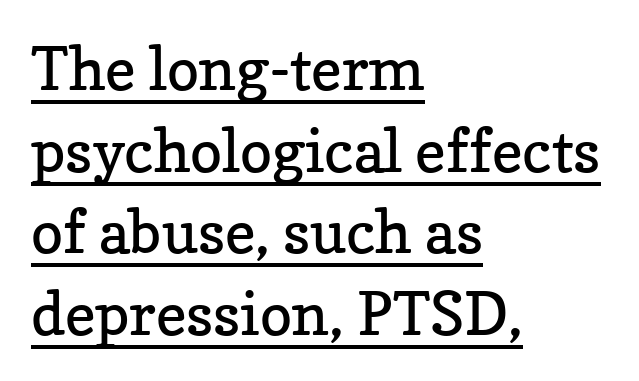
The image shows 60 px regular-weight serif type, upright; set left-aligned, normal line spacing (1.36x), normal letter spacing, underlined; low stroke contrast and a medium x-height.
